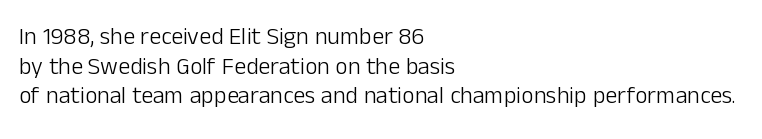
Words appear dense and cohesive because spacing is normal. Stem width sits at or under what a default text font uses. Honestly, there is no underline to notice here at all. The lettering stays uniformly vertical, giving the passage a roman look.
